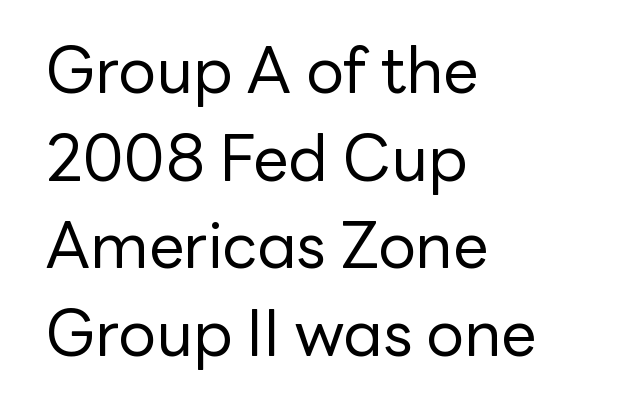
The image shows 63 px regular-weight sans-serif type, upright; set left-aligned, normal line spacing (1.39x), normal letter spacing, not underlined; low stroke contrast and a medium x-height.
